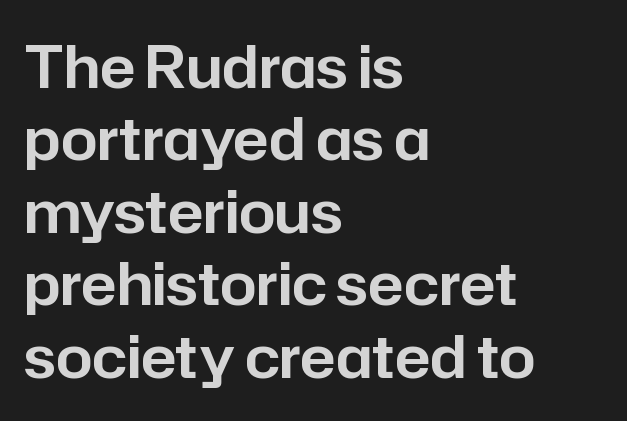
{"serif": "no", "italic": "no", "width": "normal", "stroke_contrast": "low", "x_height": "medium", "monospaced": "no", "underline": "no", "align": "left", "line_spacing": "normal", "line_spacing_ratio": 1.25, "letter_spacing": "normal", "letter_spacing_em": 0.0, "glyph_px": 58}
